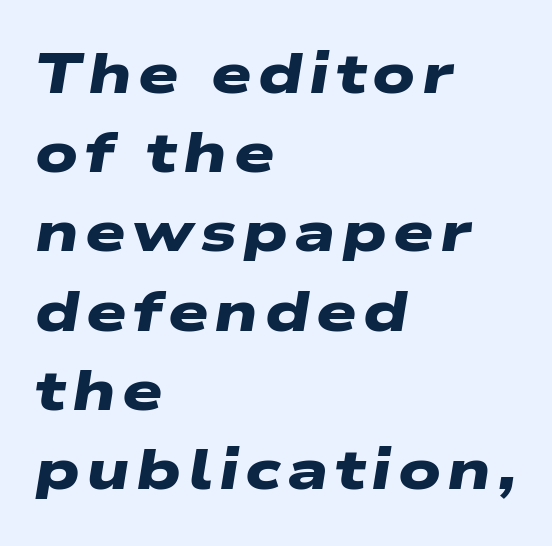
The passage shown stacks its lines at a standard gap. One-word summary of the alignment: left. Lines of text with bare space underneath. Caption: bold face, heavy strokes. Check where the strokes stop: nothing finishes them off — pure sans. Is this a fixed-width face? No — the glyphs have proportional, varying widths.
